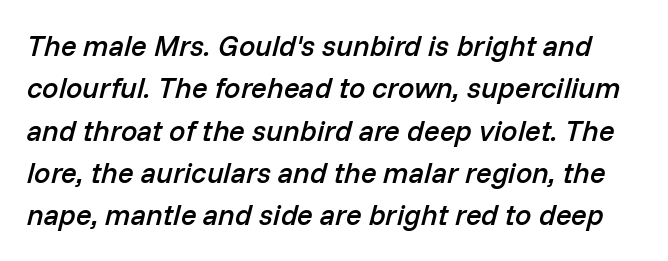
{"italic": "yes", "lean": "right", "slant_degrees": 14, "bold": "semi", "weight": "semibold", "width": "normal", "stroke_contrast": "low", "x_height": "medium", "monospaced": "no", "underline": "no", "line_spacing": "normal", "line_spacing_ratio": 1.46, "letter_spacing": "normal", "letter_spacing_em": 0.0, "glyph_px": 29}
